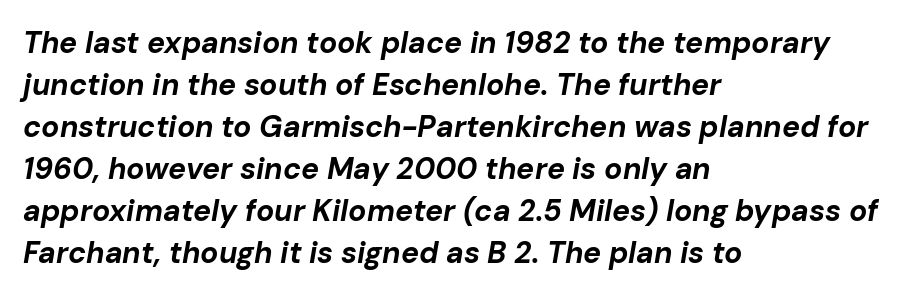
{"italic": "yes", "lean": "right", "slant_degrees": 10, "bold": "yes", "weight": "bold", "width": "normal", "stroke_contrast": "low", "x_height": "medium", "monospaced": "no", "underline": "no", "align": "left", "line_spacing": "normal", "line_spacing_ratio": 1.4, "letter_spacing": "normal", "letter_spacing_em": 0.0, "glyph_px": 30}
